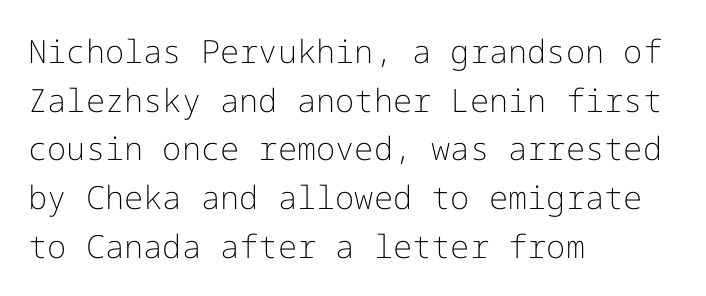
You could call the tracking neutral — neither tight nor loose. Unmarked baselines from the first word to the last. Ordinary non-slanted type is in use. In terms of leading, this rendering sits right in the middle. Are there feet on the stems? There aren't — it's a sans. If you drew a ruler down the left edge, every line would touch it.
